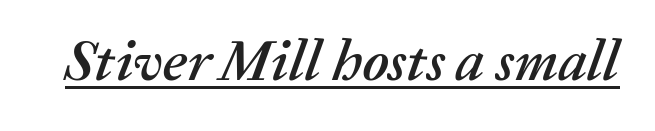
Character widths vary here, with narrow letters taking less room than wide ones. In terms of letterspacing, this is plain default setting. The face used here appears with an underline applied. The glyphs look as if they've been sheared to an angle.
